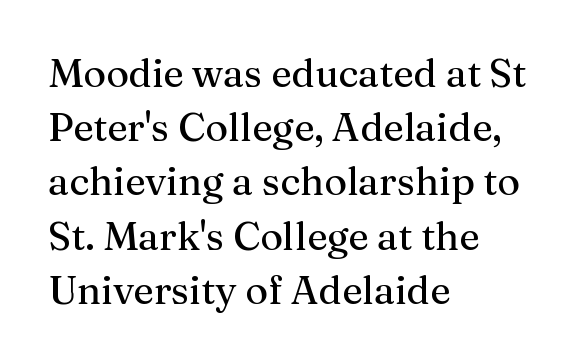
The image shows 39 px serif type, upright; set left-aligned, normal line spacing (1.39x), normal letter spacing, not underlined; medium stroke contrast and a medium x-height.
